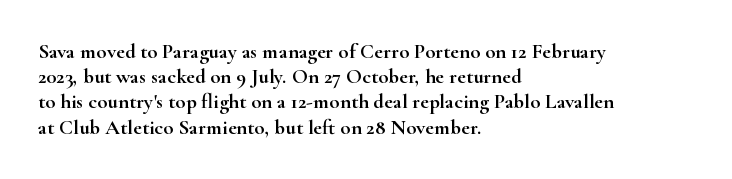
{"italic": "no", "underline": "no", "align": "left", "line_spacing_ratio": 1.2, "letter_spacing": "normal", "letter_spacing_em": 0.0, "glyph_px": 21}
